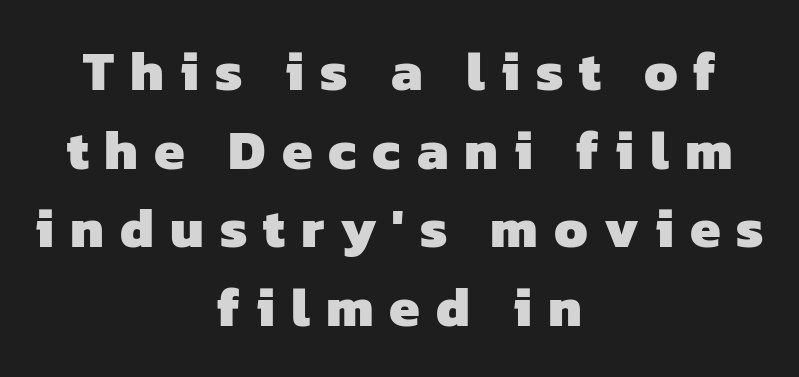
{"serif": "no", "bold": "yes", "weight": "heavy", "width": "normal", "stroke_contrast": "low", "x_height": "medium", "monospaced": "no", "underline": "no", "align": "center", "line_spacing": "normal", "line_spacing_ratio": 1.43, "letter_spacing": "wide", "letter_spacing_em": 0.29, "glyph_px": 55}
